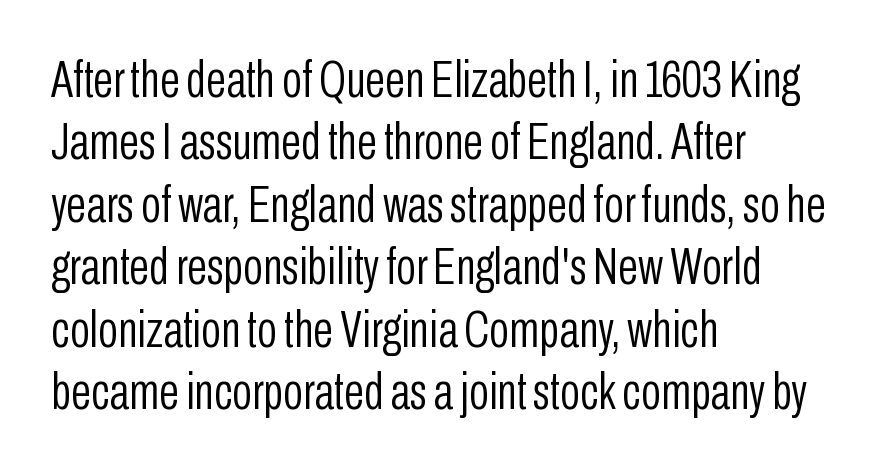
A clean baseline with only descenders dipping below it. The font's upright variant was chosen for this text. If you drew a ruler down the left edge, every line would touch it. The characters are drawn with everyday or finer stroke widths. The face used here is a sans, in the tradition of grotesques and geometrics.
